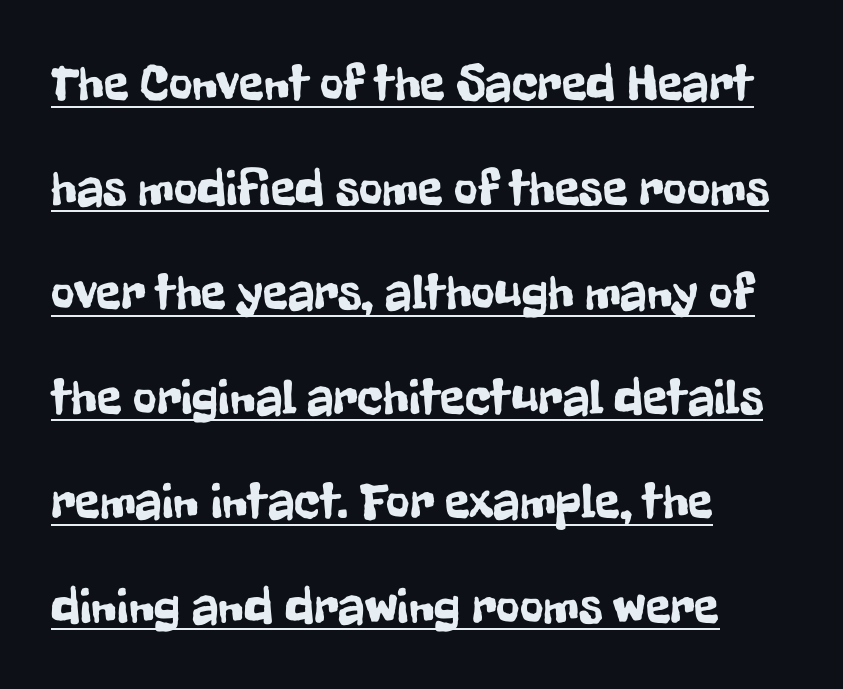
Q: Is the text italic (slanted)? A: No, it is upright.
Q: Is the typeface a serif or a sans-serif typeface? A: Sans-serif.
Q: Is the text underlined? A: Yes.
Q: How is the paragraph aligned? A: Left-aligned.
Q: Is the spacing between letters normal or unusually wide? A: Normal.
Q: Is the spacing between lines tight, normal or loose? A: Loose.
Q: Width (condensed, normal, or wide)? A: Condensed.
Q: Stroke contrast? A: Low.
Q: x-height? A: Medium.
Q: Monospaced? A: No.
